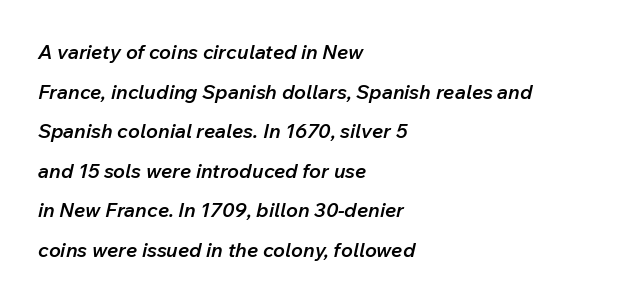
Q: Is the text bold? A: Semi-bold.
Q: Is the text italic (slanted)? A: Yes, it leans right by about 12 degrees.
Q: Is the text underlined? A: No.
Q: How is the paragraph aligned? A: Left-aligned.
Q: Is the spacing between letters normal or unusually wide? A: Normal.
Q: Is the spacing between lines tight, normal or loose? A: Loose.
